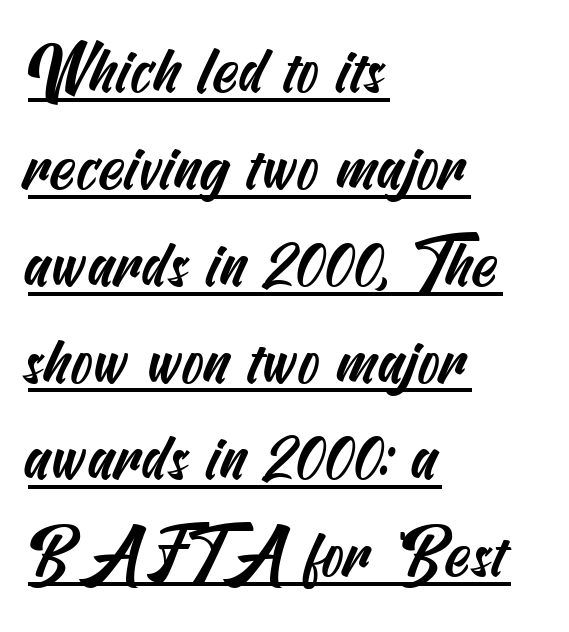
{"serif": "no", "width": "condensed", "stroke_contrast": "medium", "x_height": "small", "underline": "yes", "align": "left", "line_spacing": "normal", "line_spacing_ratio": 1.49, "letter_spacing": "normal", "letter_spacing_em": 0.0, "glyph_px": 65}
